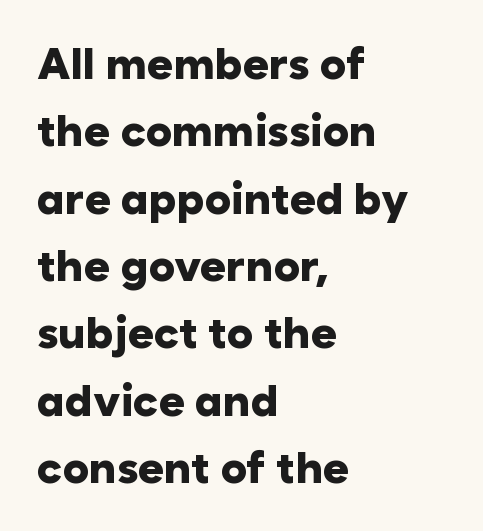
Q: Is the text bold? A: Yes.
Q: Is the text italic (slanted)? A: No, it is upright.
Q: Is the typeface a serif or a sans-serif typeface? A: Sans-serif.
Q: Is the text underlined? A: No.
Q: How is the paragraph aligned? A: Left-aligned.
Q: Is the spacing between letters normal or unusually wide? A: Normal.
Q: Is the spacing between lines tight, normal or loose? A: Normal.
Q: Width (condensed, normal, or wide)? A: Normal.
Q: Stroke contrast? A: Low.
Q: x-height? A: Medium.
Q: Monospaced? A: No.
